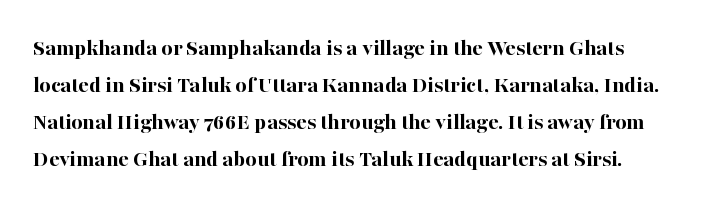
These lines sit exactly where default settings would place them. Descenders are the only things crossing below the line. As a designer I'd log this as weight 700, bold. Where is the straight margin? On the left. The axis of the letterforms is exactly vertical. No extra tracking has been applied to these lines.
